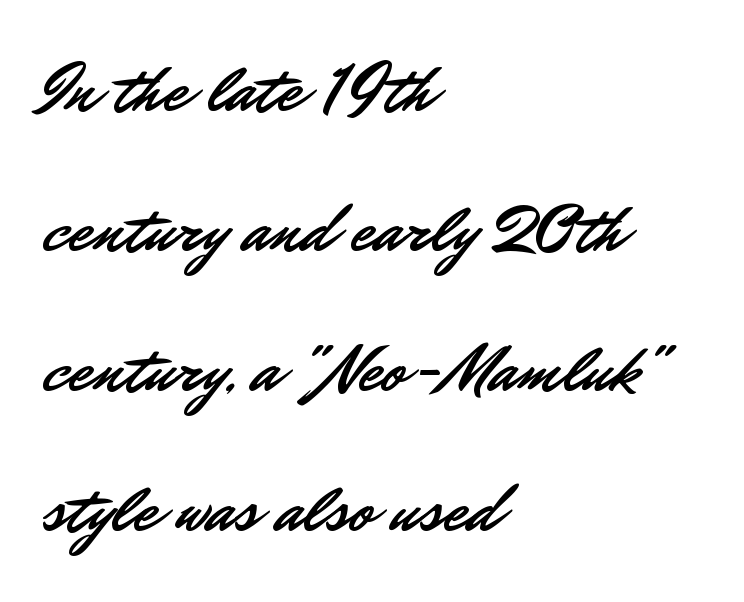
The image shows 69 px sans-serif type; set left-aligned, loose line spacing (2.03x), normal letter spacing, not underlined; low stroke contrast and a small x-height.
